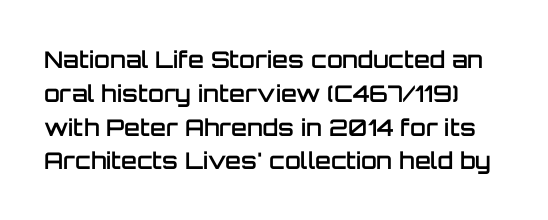
The image shows 23 px text type, upright; set normal line spacing (1.47x), normal letter spacing, not underlined.
